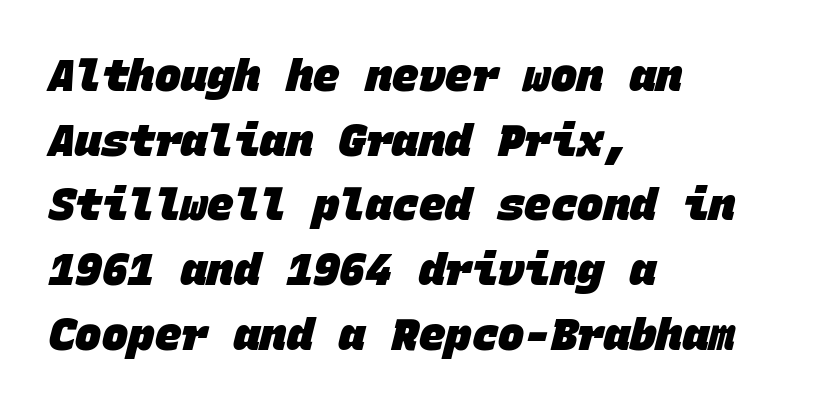
Q: Is the text bold? A: Yes.
Q: Is the typeface a serif or a sans-serif typeface? A: Sans-serif.
Q: Is the text underlined? A: No.
Q: How is the paragraph aligned? A: Left-aligned.
Q: Is the spacing between letters normal or unusually wide? A: Normal.
Q: Is the spacing between lines tight, normal or loose? A: Normal.
Q: Width (condensed, normal, or wide)? A: Normal.
Q: Stroke contrast? A: Low.
Q: x-height? A: Large.
Q: Monospaced? A: Yes.
